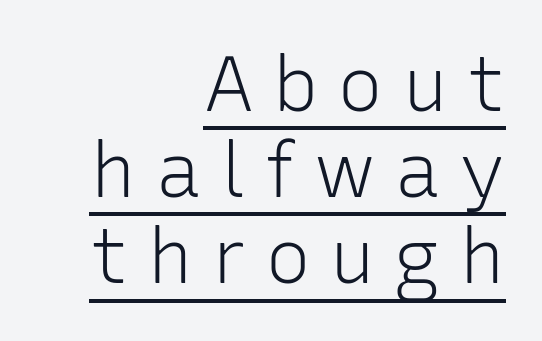
The image shows 77 px light sans-serif type, upright; set right-aligned, tight line spacing (1.12x), unusually wide letter spacing (+0.24 em), underlined; low stroke contrast and a medium x-height.
